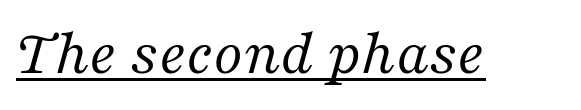
The tracking reads as untouched default to a designer's eye. You can see a thin bar hugging the bottom of the glyphs. This rendering employs a face with finishing strokes, i.e., a serif. Looks like regular typesetting: each glyph gets only the width it needs. Yep, that's italic — everything's leaning. The weight would be labelled regular, book, light, or lighter still.
